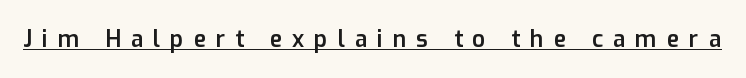
The image shows 23 px text type, upright; set unusually wide letter spacing (+0.43 em), underlined.
